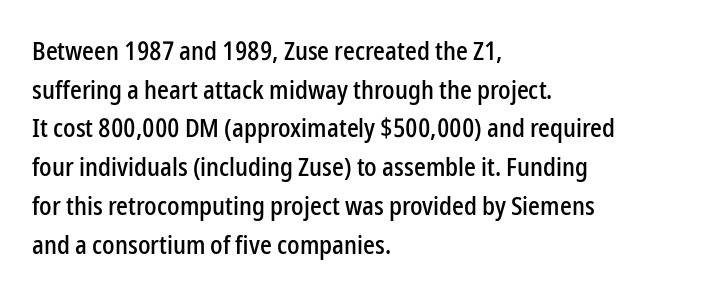
{"italic": "no", "underline": "no", "align": "left", "line_spacing": "normal", "line_spacing_ratio": 1.49, "letter_spacing": "normal", "letter_spacing_em": 0.0, "glyph_px": 26}
